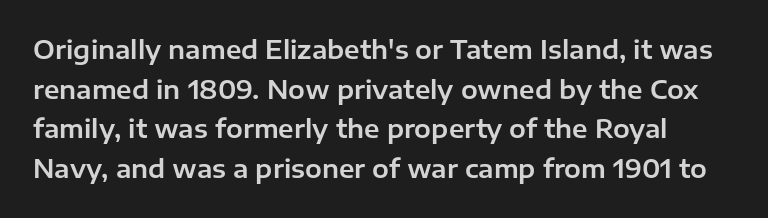
When letters stand straight like this, we call the style roman or upright. Honestly, there is no underline to notice here at all. Nothing unusual about the tracking: characters are spaced as the font intends. How would I describe the line gaps? Plain and ordinary.
